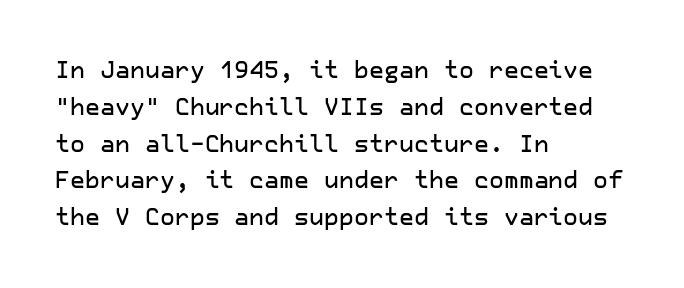
{"italic": "no", "underline": "no", "align": "left", "line_spacing": "normal", "line_spacing_ratio": 1.6, "letter_spacing": "normal", "letter_spacing_em": 0.0, "glyph_px": 23}
